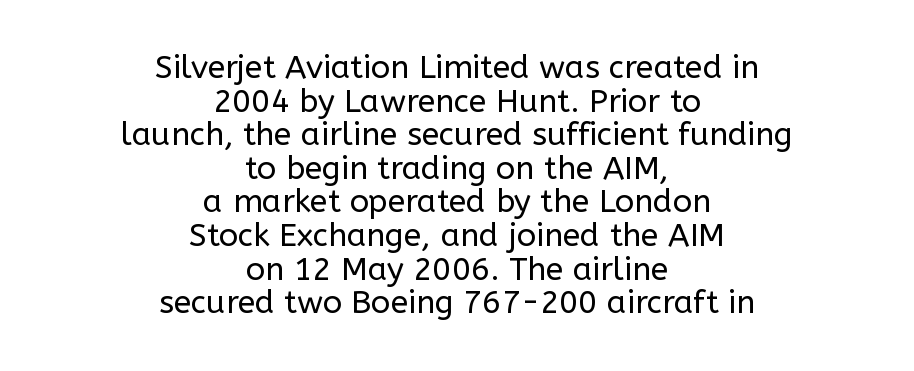
The image shows 32 px regular-weight sans-serif type, upright; set centered, tight line spacing (1.05x), normal letter spacing, not underlined; low stroke contrast and a medium x-height.
